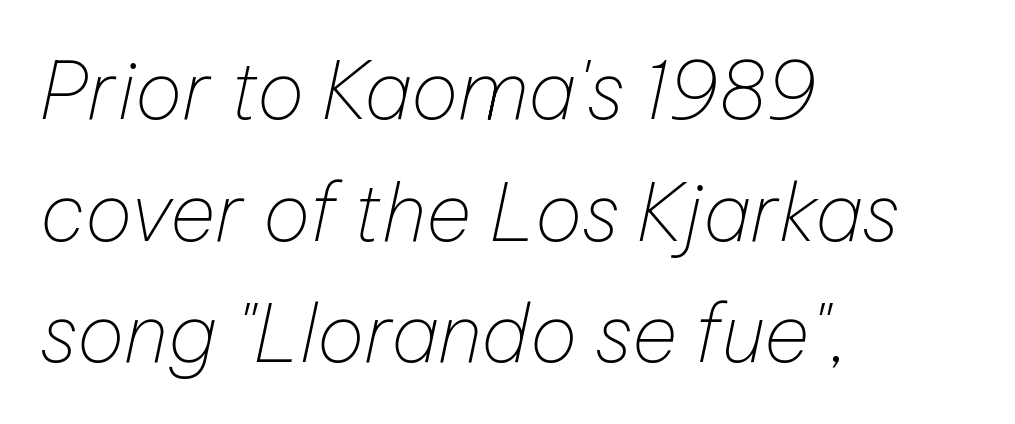
A light-to-regular cut is what we see here. Evenly set lines give the paragraph a standard silhouette. This sample is left-justified, so line endings fall wherever the words run out. Standard letterfit; no display-style spreading of the glyphs.
